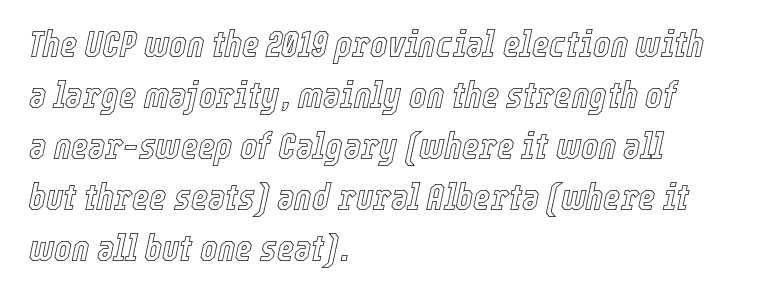
Q: Is the text italic (slanted)? A: Yes, it leans right by about 12 degrees.
Q: Is the text underlined? A: No.
Q: How is the paragraph aligned? A: Left-aligned.
Q: Is the spacing between letters normal or unusually wide? A: Normal.
Q: Is the spacing between lines tight, normal or loose? A: Normal.
Q: Width (condensed, normal, or wide)? A: Condensed.
Q: x-height? A: Medium.
Q: Monospaced? A: No.
